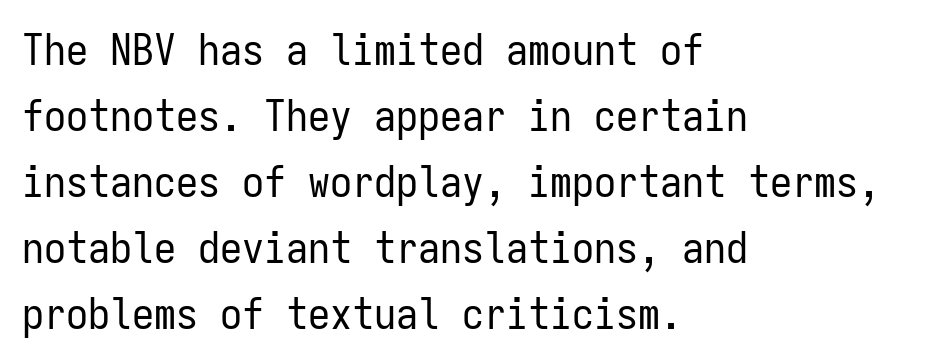
{"serif": "no", "italic": "no", "bold": "no", "weight": "regular", "width": "condensed", "stroke_contrast": "low", "x_height": "medium", "monospaced": "yes", "underline": "no", "align": "left", "line_spacing": "normal", "line_spacing_ratio": 1.5, "letter_spacing": "normal", "letter_spacing_em": 0.0, "glyph_px": 44}
